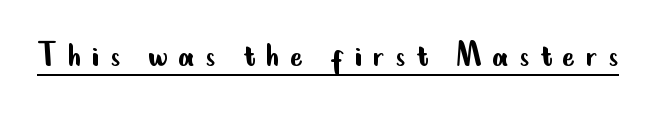
In designer terms, the underline attribute is active on this setting. This sample uses an upright cut, with every glyph sitting square on the baseline. Weight class: somewhere from thin through regular. The line texture is sparse and dotted thanks to wide tracking. The letters carry no serifs — their stems end cleanly without finishing strokes.
